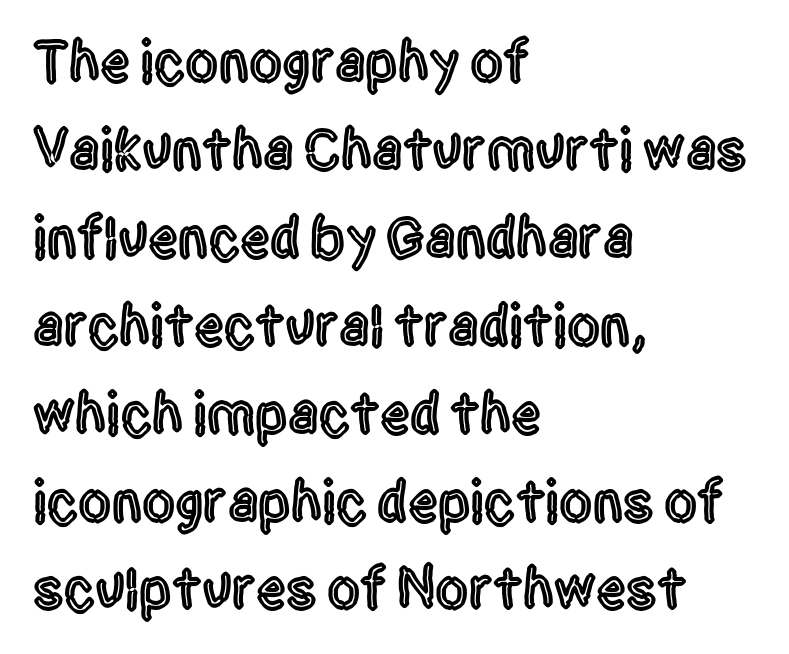
Each letter keeps its own natural width here, so spacing adapts to shape. Every stem runs plumb, perpendicular to the baseline. The typeface chosen for these lines omits serifs. Regular leading. Each row of text sits above clean, open space.
